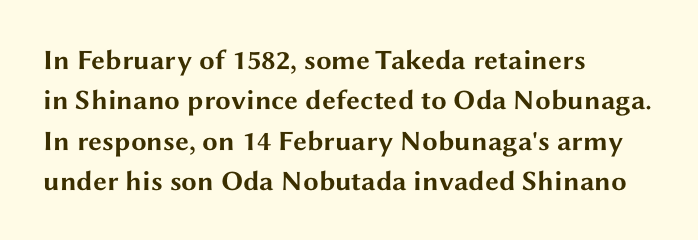
Q: Is the text bold? A: Yes.
Q: Is the text italic (slanted)? A: No, it is upright.
Q: Is the typeface a serif or a sans-serif typeface? A: Sans-serif.
Q: Is the text underlined? A: No.
Q: How is the paragraph aligned? A: Left-aligned.
Q: Is the spacing between letters normal or unusually wide? A: Normal.
Q: Is the spacing between lines tight, normal or loose? A: Normal.
Q: Width (condensed, normal, or wide)? A: Wide.
Q: Stroke contrast? A: Medium.
Q: x-height? A: Medium.
Q: Monospaced? A: No.
